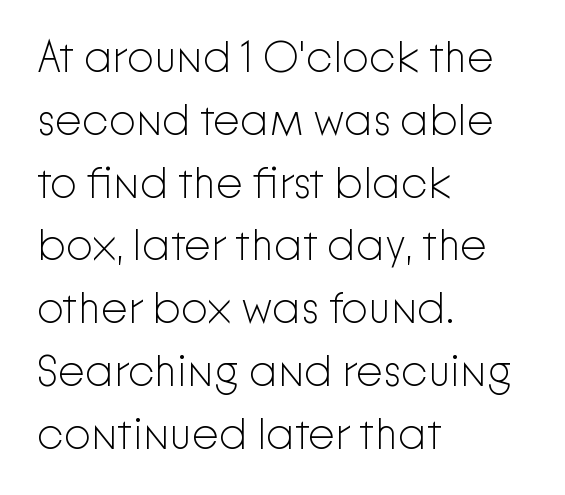
The image shows 43 px light sans-serif type, upright; set left-aligned, normal line spacing (1.46x), normal letter spacing, not underlined; low stroke contrast and a medium x-height.
